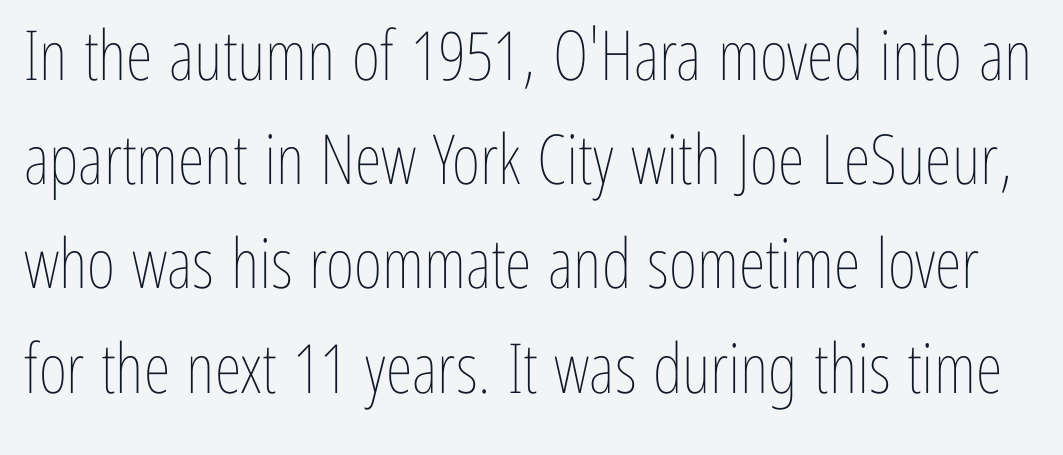
The image shows 69 px thin, condensed type, upright; set normal line spacing (1.51x), normal letter spacing, not underlined; low stroke contrast and a medium x-height.
